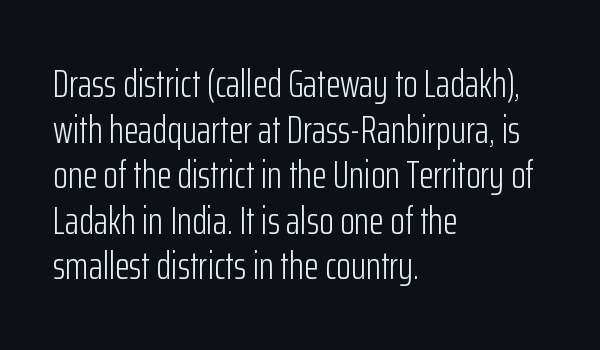
The image shows 38 px light, condensed sans-serif type, upright; set left-aligned, line spacing 1.2x, normal letter spacing, not underlined; low stroke contrast and a medium x-height.
